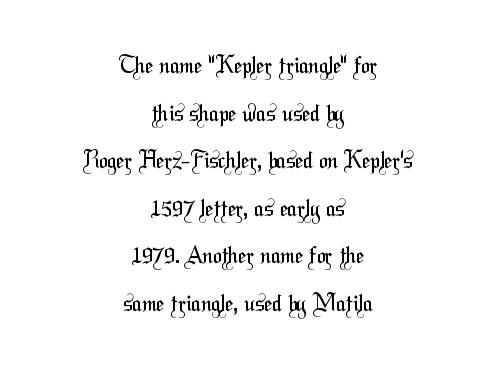
Q: Is the text bold? A: No.
Q: Is the text underlined? A: No.
Q: How is the paragraph aligned? A: Centered.
Q: Is the spacing between letters normal or unusually wide? A: Normal.
Q: Is the spacing between lines tight, normal or loose? A: Loose.
